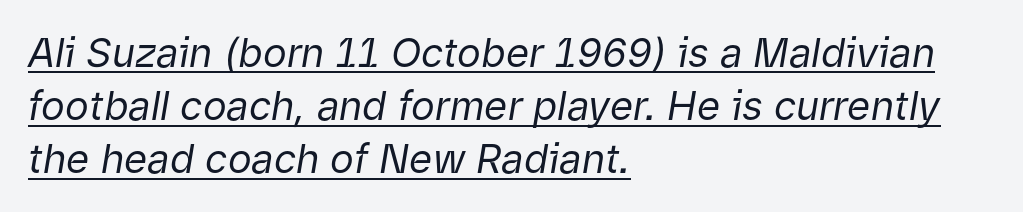
The image shows 40 px regular-weight type, italic (leaning right); set left-aligned, normal line spacing (1.33x), normal letter spacing, underlined; low stroke contrast and a medium x-height.
